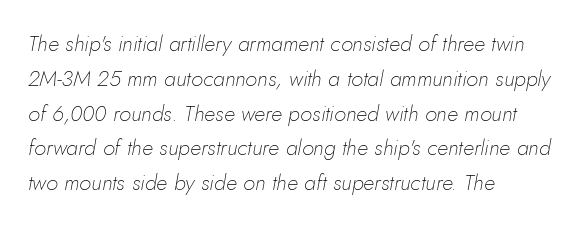
The image shows 22 px text type, italic (leaning right); set left-aligned, normal line spacing (1.58x), normal letter spacing, not underlined.
